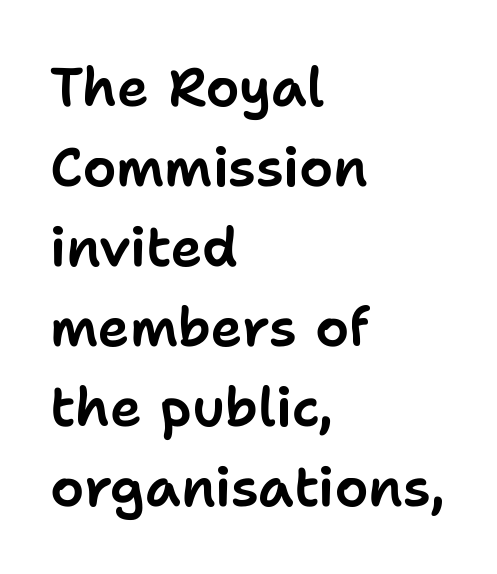
The paragraph has a hard left edge and a soft right edge. Normally led — the rows are evenly, conventionally spaced. The gaps between neighbouring characters are ordinary and unremarkable. The specimen omits any rule beneath the text block's lines. Every stem runs plumb, perpendicular to the baseline.
